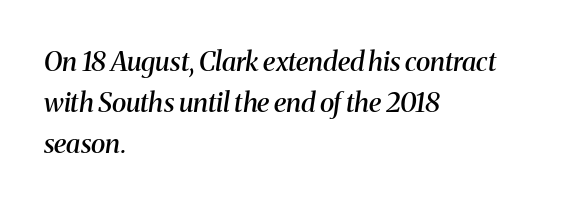
Q: Is the text bold? A: Semi-bold.
Q: Is the text italic (slanted)? A: Yes, it leans right by about 8 degrees.
Q: Is the text underlined? A: No.
Q: How is the paragraph aligned? A: Left-aligned.
Q: Is the spacing between letters normal or unusually wide? A: Normal.
Q: Is the spacing between lines tight, normal or loose? A: Normal.
